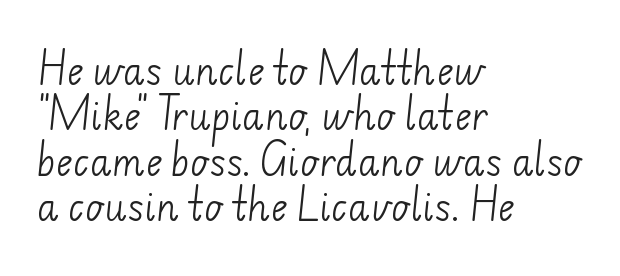
A typesetter would call this zero additional tracking. Think of a printed novel: that variable character pitch is what you see here. The rendering shows plain stroke endings on the letterforms — a sans-serif design. Casual observation: everything's shoved over to the left. The leading is moderate, giving the passage an even texture.
